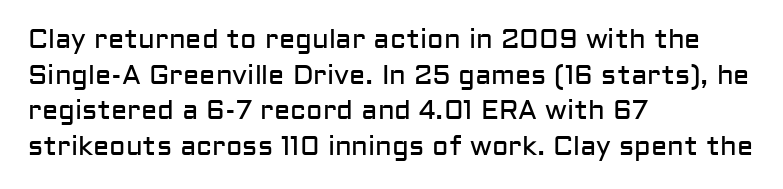
{"italic": "no", "bold": "no", "underline": "no", "align": "left", "line_spacing": "normal", "line_spacing_ratio": 1.32, "letter_spacing": "normal", "letter_spacing_em": 0.0, "glyph_px": 27}
